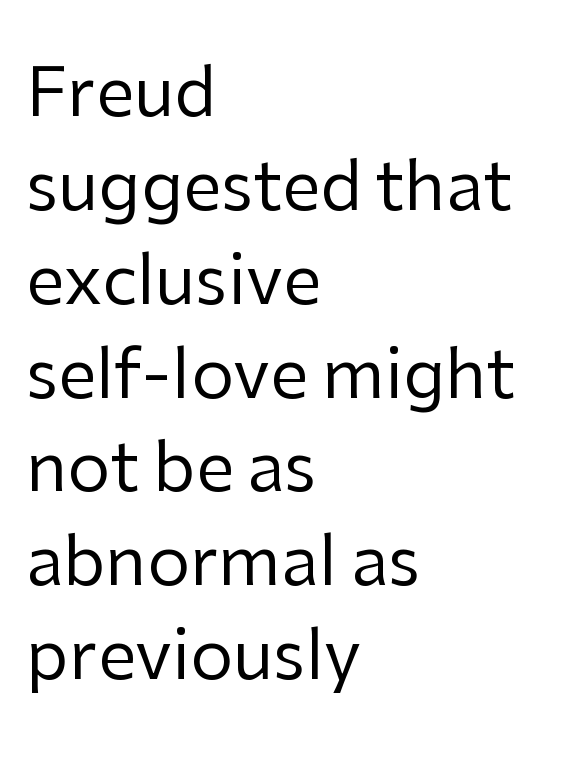
The image shows 68 px regular-weight sans-serif type, upright; set left-aligned, normal line spacing (1.38x), normal letter spacing, not underlined; low stroke contrast and a medium x-height.
